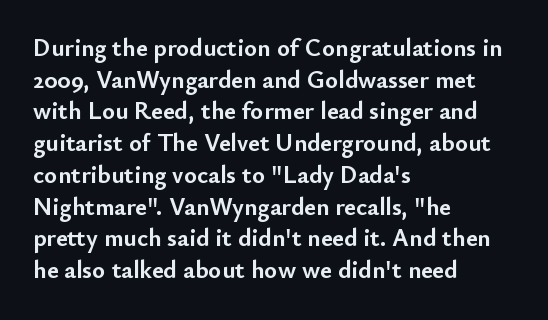
The image shows 25 px bold type, upright; set left-aligned, normal line spacing (1.27x), normal letter spacing, not underlined.
